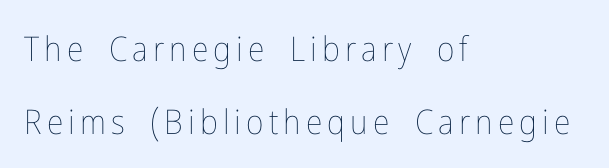
{"italic": "no", "bold": "no", "weight": "thin", "width": "condensed", "stroke_contrast": "low", "x_height": "medium", "monospaced": "no", "underline": "no", "align": "left", "line_spacing": "loose", "line_spacing_ratio": 2.14, "glyph_px": 34}
